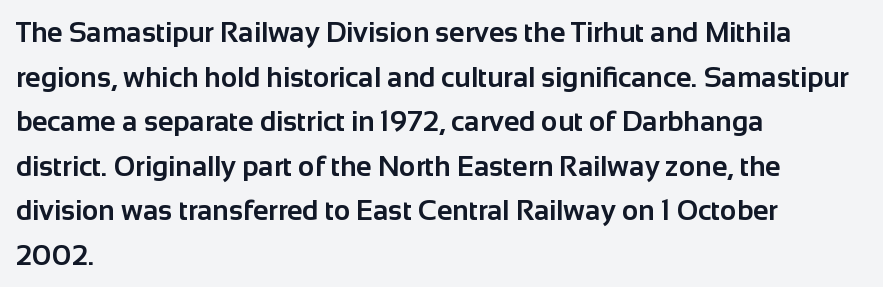
{"serif": "no", "italic": "no", "bold": "yes", "weight": "bold", "width": "normal", "stroke_contrast": "low", "x_height": "medium", "monospaced": "no", "underline": "no", "align": "left", "line_spacing": "normal", "line_spacing_ratio": 1.59, "letter_spacing": "normal", "letter_spacing_em": 0.0, "glyph_px": 28}
